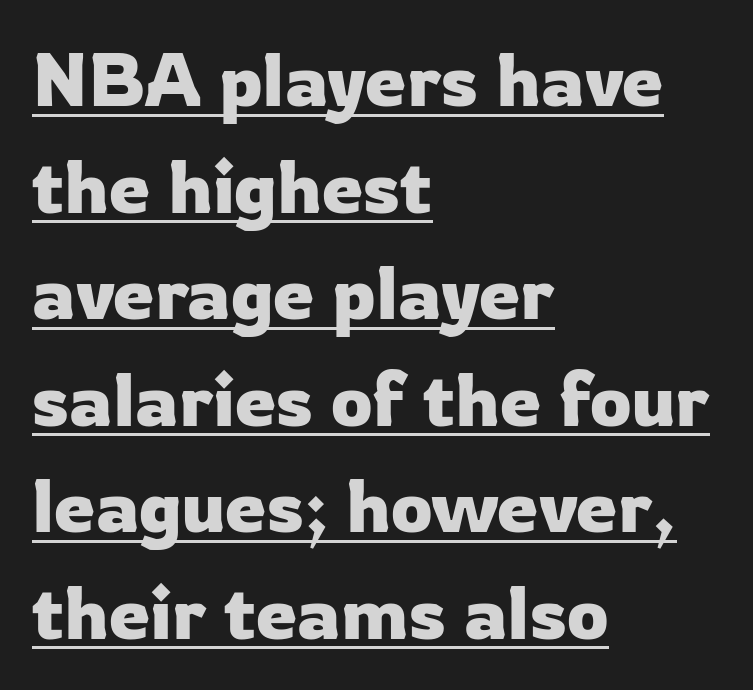
{"serif": "no", "italic": "no", "width": "normal", "stroke_contrast": "low", "x_height": "medium", "monospaced": "no", "underline": "yes", "align": "left", "line_spacing": "normal", "line_spacing_ratio": 1.44, "letter_spacing": "normal", "letter_spacing_em": 0.0, "glyph_px": 74}
